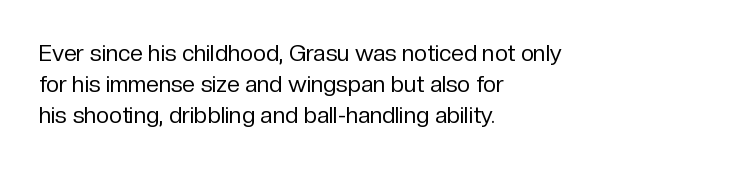
The image shows 23 px text type, upright; set left-aligned, normal line spacing (1.35x), normal letter spacing, not underlined.
